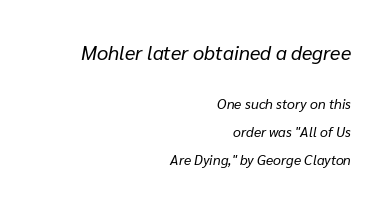
Ink coverage per letter is moderate at most. Looking at the ascenders, they clearly lean. The baseline area is clear. Bigger letters appear in the top chunk; the bottom chunk is reduced. Reading down the column, the eye jumps a long way to each next line.
